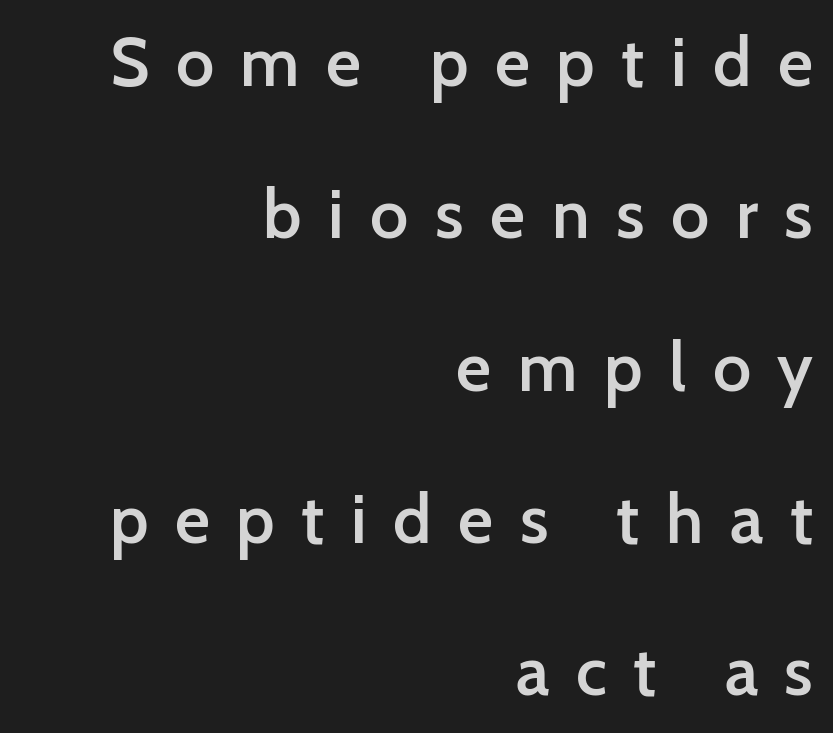
Q: Is the text bold? A: Semi-bold.
Q: Is the text italic (slanted)? A: No, it is upright.
Q: Is the typeface a serif or a sans-serif typeface? A: Sans-serif.
Q: Is the text underlined? A: No.
Q: How is the paragraph aligned? A: Right-aligned.
Q: Is the spacing between letters normal or unusually wide? A: Unusually wide.
Q: Is the spacing between lines tight, normal or loose? A: Loose.
Q: Width (condensed, normal, or wide)? A: Normal.
Q: Stroke contrast? A: Low.
Q: x-height? A: Medium.
Q: Monospaced? A: No.
